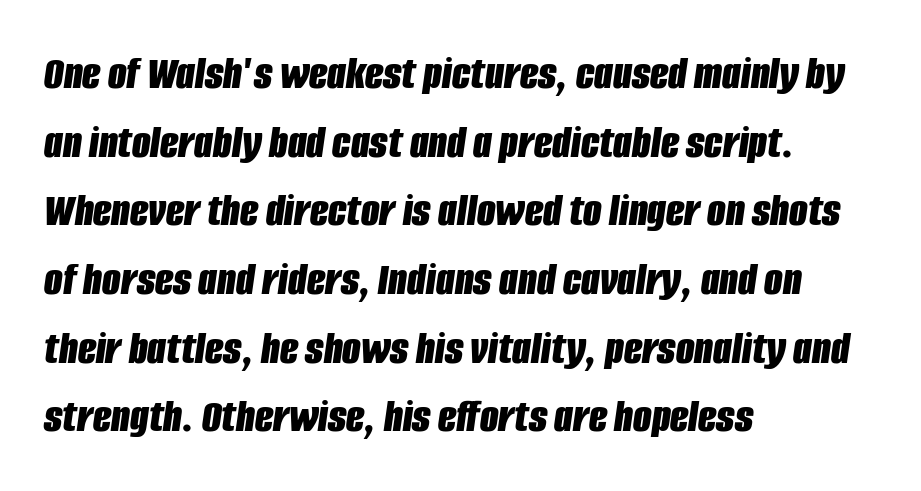
Thick stems and heavy bowls — unmistakably bold. The paragraph shown leans on its left margin. Here the designer chose a conventional face with non-uniform glyph widths. Does extra space separate the letters? No, they use regular spacing. Line spacing here is normal.
